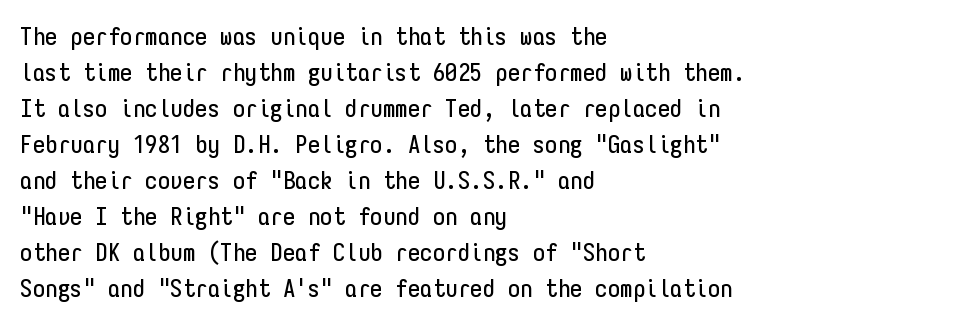
Q: Is the text italic (slanted)? A: No, it is upright.
Q: Is the text underlined? A: No.
Q: How is the paragraph aligned? A: Left-aligned.
Q: Is the spacing between letters normal or unusually wide? A: Normal.
Q: Is the spacing between lines tight, normal or loose? A: Normal.
